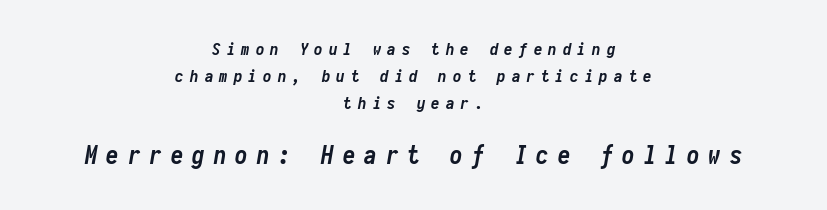
The image shows 25 px bold type, italic (leaning right); set centered, normal line spacing (1.59x), unusually wide letter spacing (+0.36 em), not underlined; the second (bottom) block is 1.47x larger.
